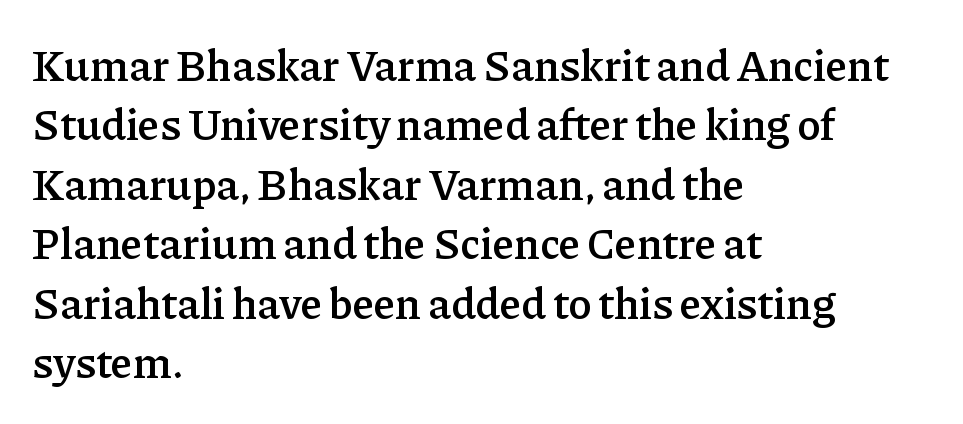
The image shows 44 px semibold serif type, upright; set left-aligned, normal line spacing (1.35x), normal letter spacing, not underlined; low stroke contrast and a medium x-height.
